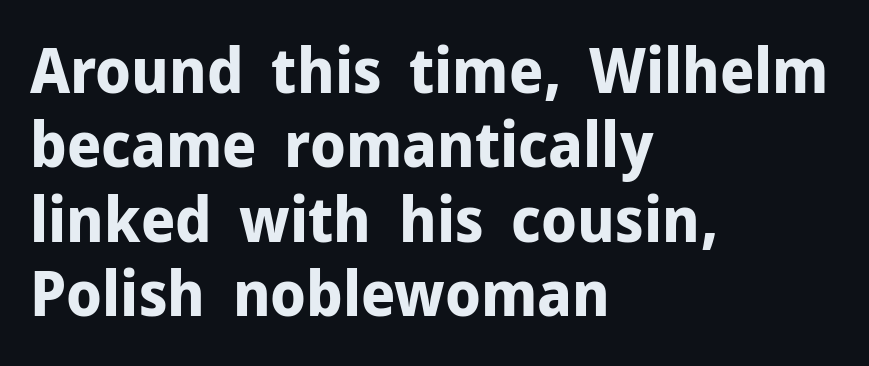
If you drew a ruler down the left edge, every line would touch it. There is no visible air inserted between adjacent glyphs. The font family rendered here belongs to the sans-serif group. Set as a true bold cut, around the 700 mark. No word sits above an underline. Ordinary non-slanted type is in use.
